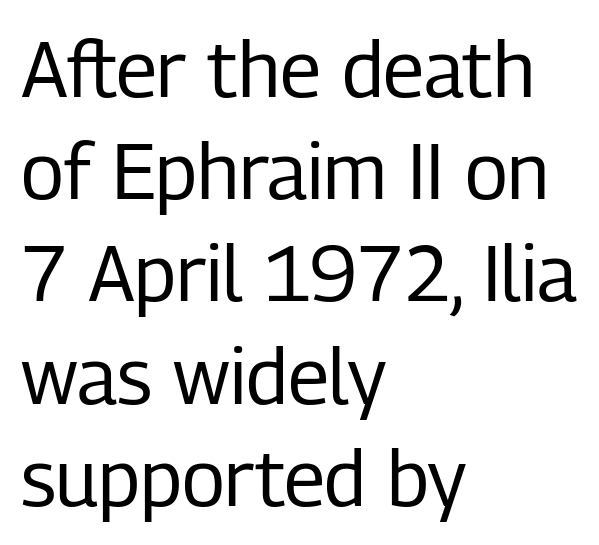
Q: Is the text bold? A: No.
Q: Is the text italic (slanted)? A: No, it is upright.
Q: Is the typeface a serif or a sans-serif typeface? A: Sans-serif.
Q: Is the text underlined? A: No.
Q: How is the paragraph aligned? A: Left-aligned.
Q: Is the spacing between letters normal or unusually wide? A: Normal.
Q: Is the spacing between lines tight, normal or loose? A: Normal.
Q: Width (condensed, normal, or wide)? A: Condensed.
Q: Stroke contrast? A: Low.
Q: x-height? A: Medium.
Q: Monospaced? A: No.
